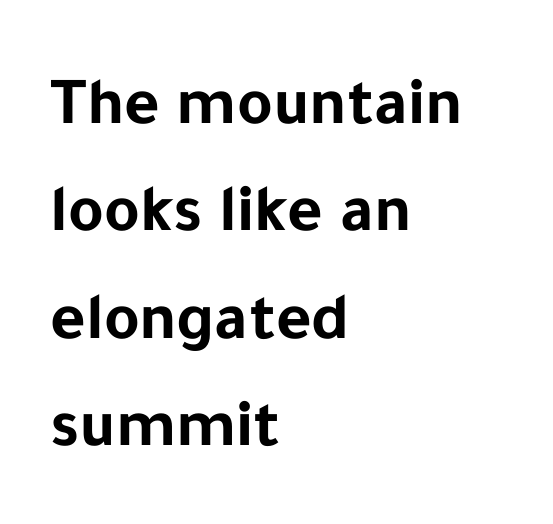
The image shows 68 px bold sans-serif type, upright; set left-aligned, normal line spacing (1.58x), normal letter spacing, not underlined; low stroke contrast and a medium x-height.
